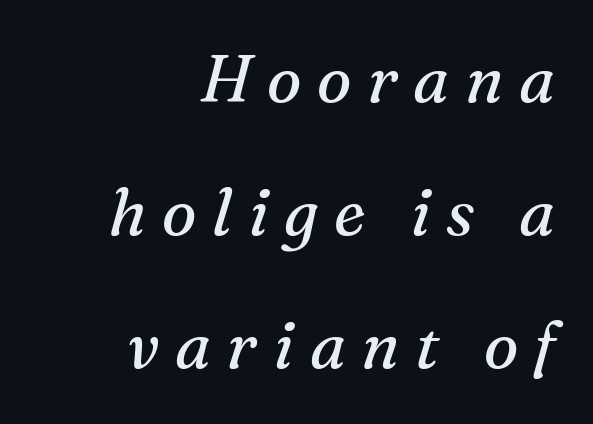
The foot of each line stays bare and open. The paragraph shown leans on its right margin. The gaps between neighbouring characters are conspicuously large. Is this a fixed-width face? No — the glyphs have proportional, varying widths. This sample trades compactness for vertical openness between lines.
